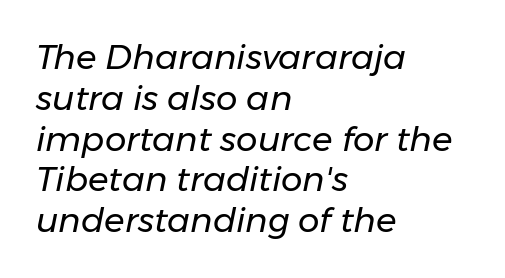
Weight class: somewhere from thin through regular. What stands out about the letter spacing? Nothing — it is the standard amount. Is this a fixed-width face? No — the glyphs have proportional, varying widths. Quick note: underline off.
